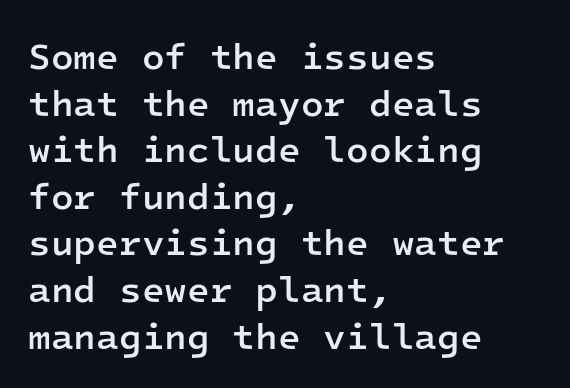
{"serif": "no", "italic": "no", "bold": "semi", "weight": "semibold", "width": "normal", "stroke_contrast": "low", "x_height": "medium", "monospaced": "yes", "underline": "no", "align": "left", "line_spacing": "normal", "line_spacing_ratio": 1.26, "letter_spacing": "normal", "letter_spacing_em": 0.0, "glyph_px": 37}
